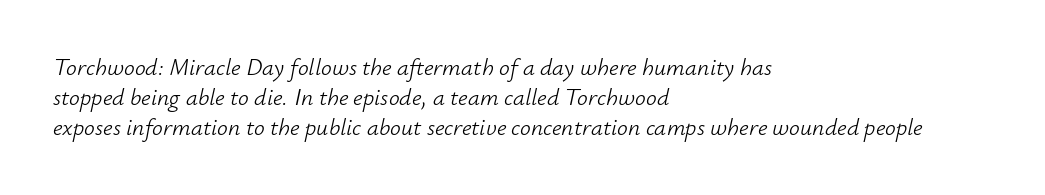
Q: Is the text bold? A: No.
Q: Is the text italic (slanted)? A: Yes, it leans right by about 12 degrees.
Q: Is the text underlined? A: No.
Q: How is the paragraph aligned? A: Left-aligned.
Q: Is the spacing between letters normal or unusually wide? A: Normal.
Q: Is the spacing between lines tight, normal or loose? A: Normal.
